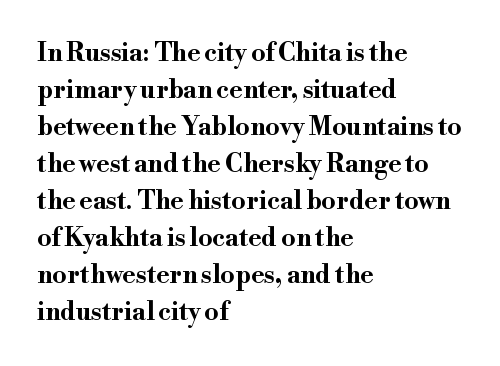
Q: Is the text bold? A: Yes.
Q: Is the text italic (slanted)? A: No, it is upright.
Q: Is the text underlined? A: No.
Q: How is the paragraph aligned? A: Left-aligned.
Q: Is the spacing between letters normal or unusually wide? A: Normal.
Q: Is the spacing between lines tight, normal or loose? A: Normal.
